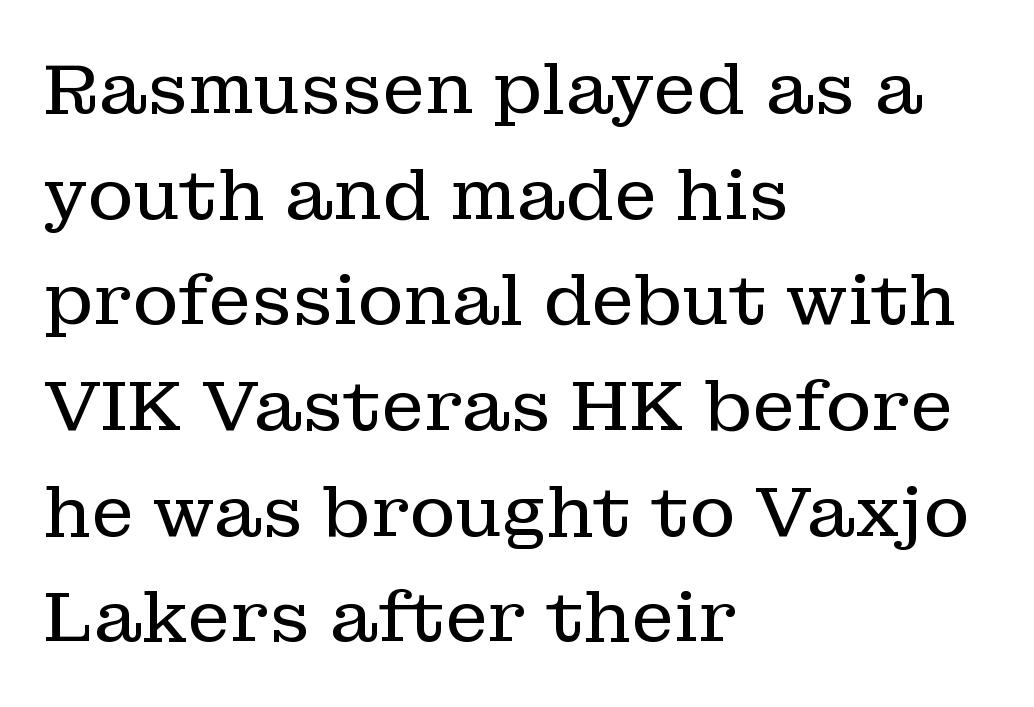
Q: Is the text bold? A: No.
Q: Is the text italic (slanted)? A: No, it is upright.
Q: Is the typeface a serif or a sans-serif typeface? A: Serif.
Q: Is the text underlined? A: No.
Q: How is the paragraph aligned? A: Left-aligned.
Q: Is the spacing between letters normal or unusually wide? A: Normal.
Q: Is the spacing between lines tight, normal or loose? A: Normal.
Q: Width (condensed, normal, or wide)? A: Normal.
Q: Stroke contrast? A: Low.
Q: x-height? A: Medium.
Q: Monospaced? A: No.
